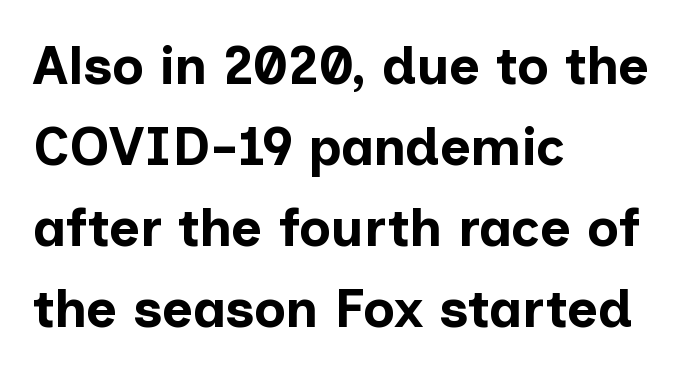
The image shows 53 px bold sans-serif type, upright; set left-aligned, normal line spacing (1.53x), normal letter spacing, not underlined; low stroke contrast and a medium x-height.
